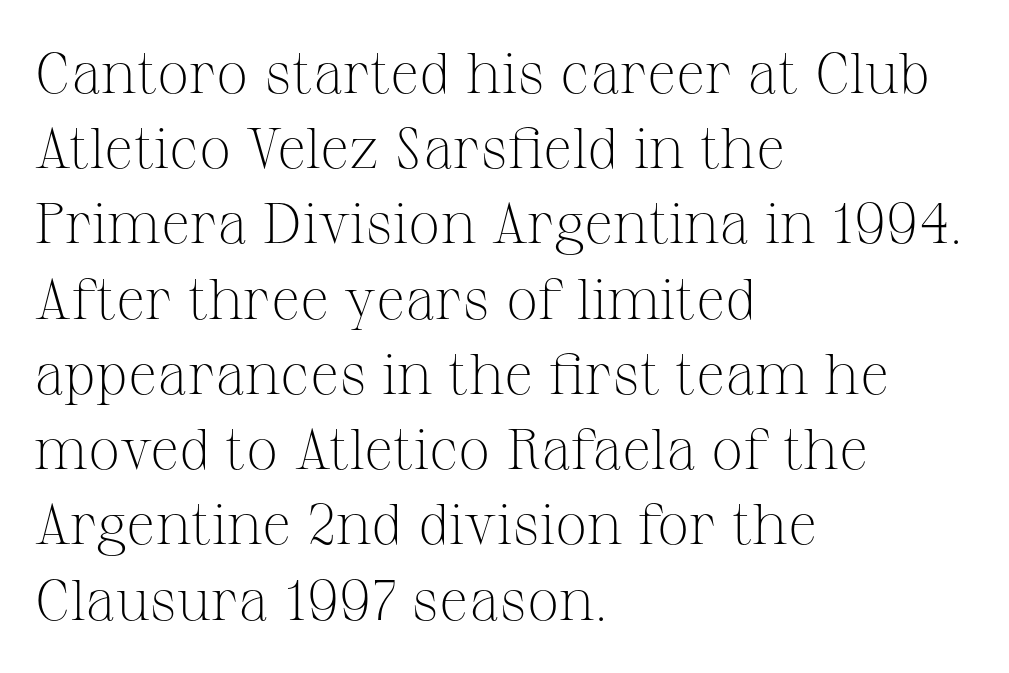
Q: Is the text bold? A: No.
Q: Is the text italic (slanted)? A: No, it is upright.
Q: Is the typeface a serif or a sans-serif typeface? A: Serif.
Q: Is the text underlined? A: No.
Q: How is the paragraph aligned? A: Left-aligned.
Q: Is the spacing between letters normal or unusually wide? A: Normal.
Q: Is the spacing between lines tight, normal or loose? A: Normal.
Q: Width (condensed, normal, or wide)? A: Normal.
Q: Stroke contrast? A: Medium.
Q: x-height? A: Medium.
Q: Monospaced? A: No.
